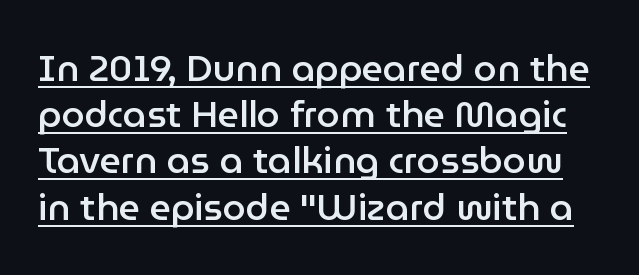
{"serif": "no", "italic": "no", "bold": "semi", "weight": "semibold", "width": "normal", "stroke_contrast": "low", "x_height": "medium", "monospaced": "no", "underline": "yes", "line_spacing": "normal", "line_spacing_ratio": 1.25, "letter_spacing": "normal", "letter_spacing_em": 0.0, "glyph_px": 37}
